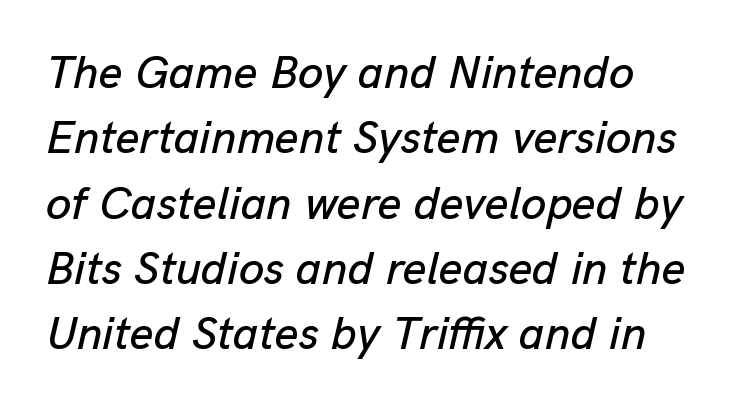
Caption: standard tracking, unaltered. Rule under the text: the space is simply empty. The passage shown is typed in a proportional face where columns would drift. Is the type slanted? Yes — the strokes lean at a clear angle. The passage shown stacks its lines at a standard gap.
